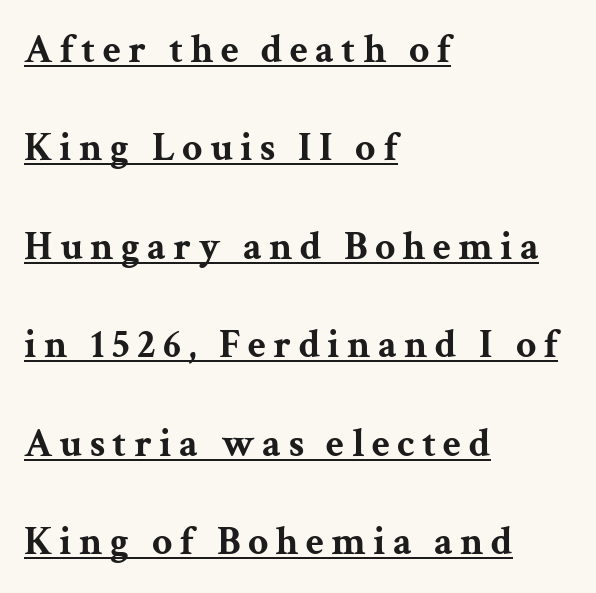
Q: Is the text bold? A: Yes.
Q: Is the text italic (slanted)? A: No, it is upright.
Q: Is the typeface a serif or a sans-serif typeface? A: Serif.
Q: Is the text underlined? A: Yes.
Q: How is the paragraph aligned? A: Left-aligned.
Q: Is the spacing between lines tight, normal or loose? A: Loose.
Q: Width (condensed, normal, or wide)? A: Wide.
Q: Stroke contrast? A: Medium.
Q: x-height? A: Medium.
Q: Monospaced? A: No.
